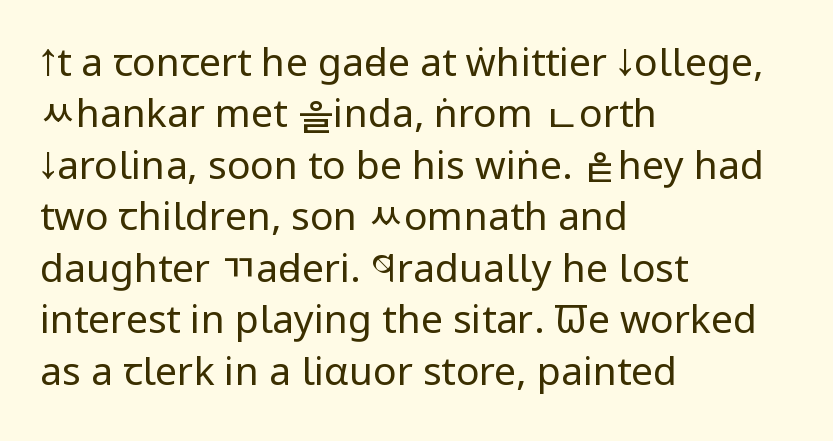
{"serif": "no", "italic": "no", "bold": "no", "weight": "regular", "width": "condensed", "stroke_contrast": "low", "x_height": "large", "monospaced": "no", "underline": "no", "align": "left", "line_spacing": "normal", "line_spacing_ratio": 1.32, "letter_spacing": "normal", "letter_spacing_em": 0.0, "glyph_px": 39}
